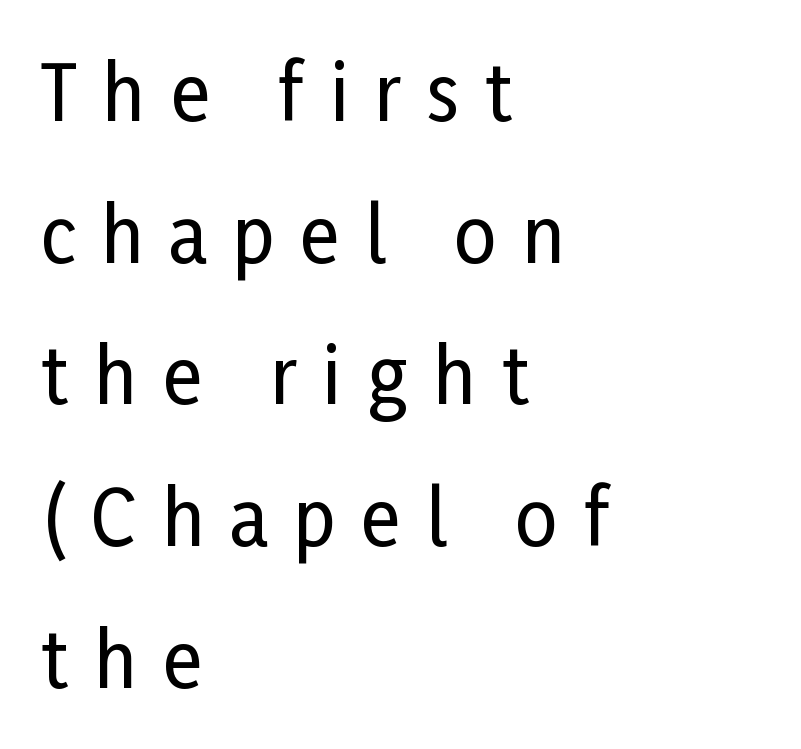
{"serif": "no", "italic": "no", "width": "condensed", "stroke_contrast": "low", "x_height": "medium", "monospaced": "no", "underline": "no", "align": "left", "line_spacing_ratio": 1.89, "letter_spacing": "wide", "letter_spacing_em": 0.34, "glyph_px": 75}
